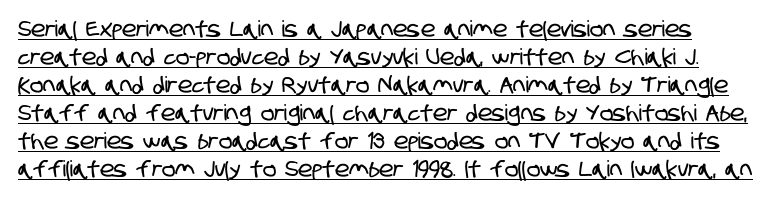
The passage shown has conventional tracking throughout. Decoration check: the copy is underlined. Does the leading feel generous? No, just average.
